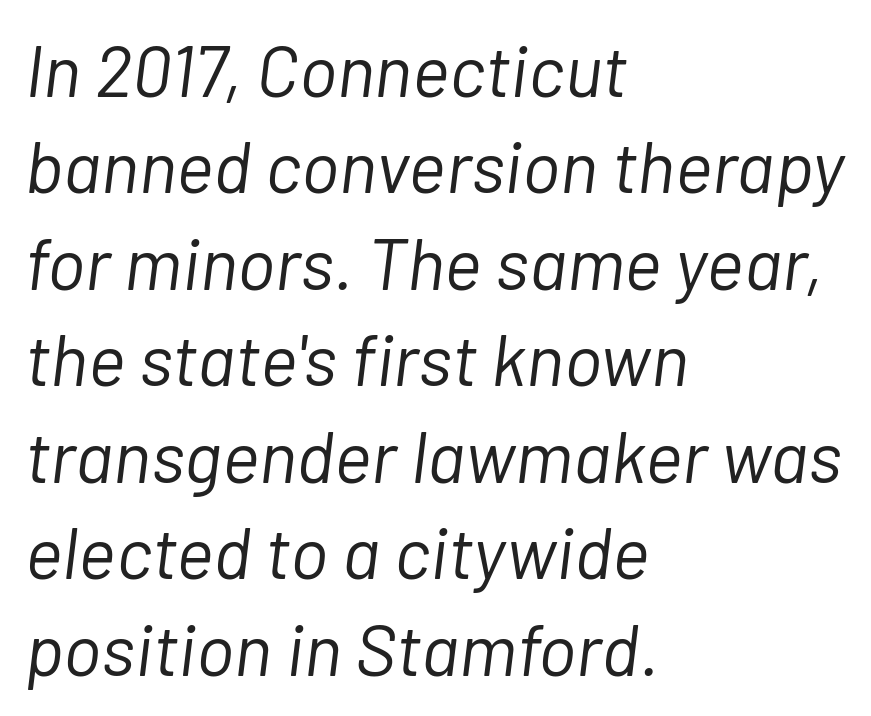
The image shows 72 px light type, italic (leaning right); set left-aligned, normal line spacing (1.34x), normal letter spacing, not underlined; low stroke contrast and a medium x-height.
